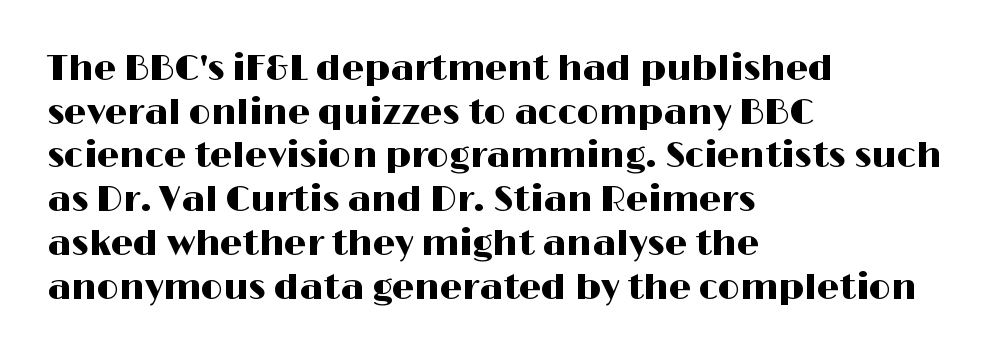
Evenly set lines give the paragraph a standard silhouette. The font family rendered here belongs to the sans-serif group. You could not count columns in this text — the font is proportionally spaced. No word sits above an underline.
